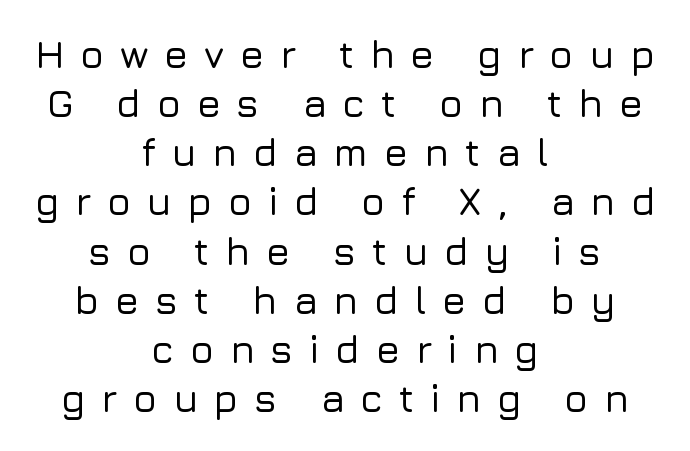
The typography opts for an upright posture over an oblique one. Line spacing here is normal. The passage shown is typed in a proportional face where columns would drift. Are there feet on the stems? There aren't — it's a sans. A bare baseline throughout the passage. Layout note: lines centered.
